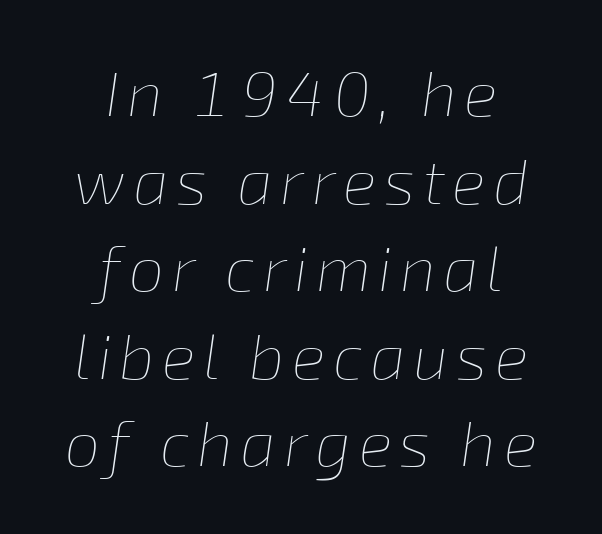
The setting favours the middle, as headings and verse often do. The typography opts for an oblique posture over an upright one. The strokes are not fattened; the text isn't bold. No word sits above an underline. The line-height multiplier appears to be the usual default. Spacing verdict: proportional, widths tailored to each character.
